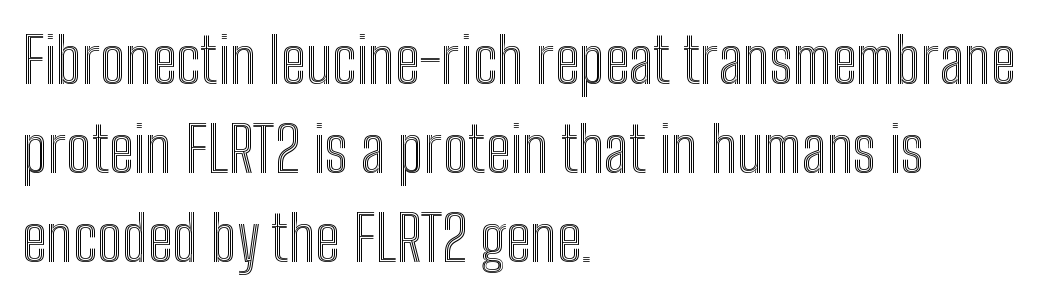
Q: Is the text italic (slanted)? A: No, it is upright.
Q: Is the text underlined? A: No.
Q: How is the paragraph aligned? A: Left-aligned.
Q: Is the spacing between letters normal or unusually wide? A: Normal.
Q: Is the spacing between lines tight, normal or loose? A: Normal.
Q: Width (condensed, normal, or wide)? A: Condensed.
Q: x-height? A: Medium.
Q: Monospaced? A: No.
